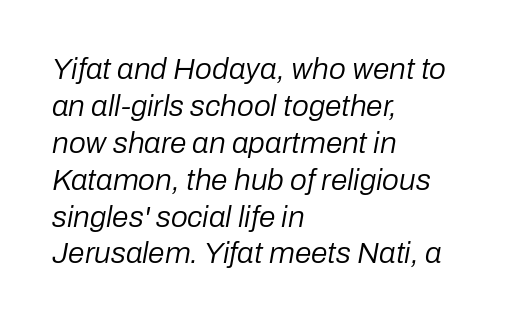
Q: Is the text bold? A: No.
Q: Is the text italic (slanted)? A: Yes, it leans right by about 10 degrees.
Q: Is the text underlined? A: No.
Q: How is the paragraph aligned? A: Left-aligned.
Q: Is the spacing between letters normal or unusually wide? A: Normal.
Q: Width (condensed, normal, or wide)? A: Normal.
Q: Stroke contrast? A: Low.
Q: x-height? A: Medium.
Q: Monospaced? A: No.
